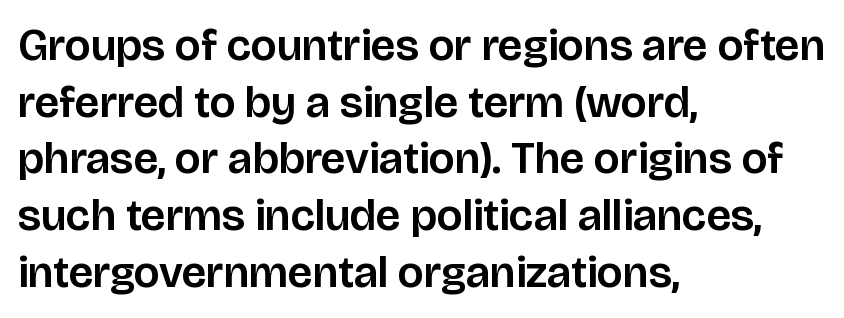
{"serif": "no", "italic": "no", "width": "normal", "stroke_contrast": "low", "x_height": "large", "monospaced": "no", "underline": "no", "align": "left", "line_spacing": "normal", "line_spacing_ratio": 1.26, "letter_spacing": "normal", "letter_spacing_em": 0.0, "glyph_px": 45}
